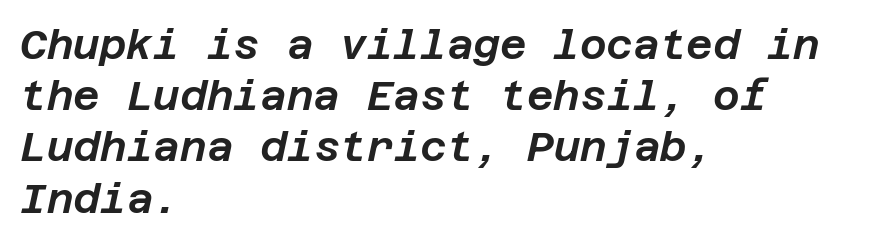
Q: Is the text italic (slanted)? A: Yes, it leans right by about 12 degrees.
Q: Is the text underlined? A: No.
Q: How is the paragraph aligned? A: Left-aligned.
Q: Is the spacing between letters normal or unusually wide? A: Normal.
Q: Is the spacing between lines tight, normal or loose? A: Normal.
Q: Width (condensed, normal, or wide)? A: Normal.
Q: Stroke contrast? A: Low.
Q: x-height? A: Large.
